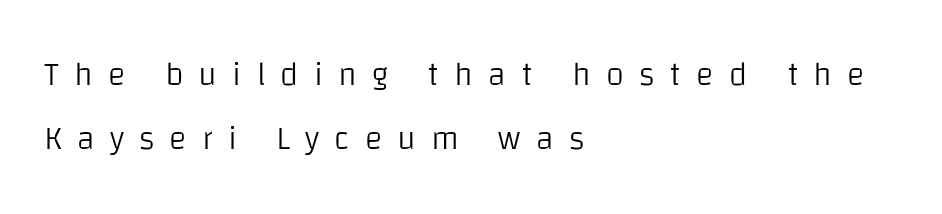
A typesetter would label this face a sans. Do the characters align in a grid? No, the font is proportional. Horizontal bands of white between lines are thick stripes. The paragraph shown leans on its left margin. The letterforms stand isolated, each surrounded by extra space.
